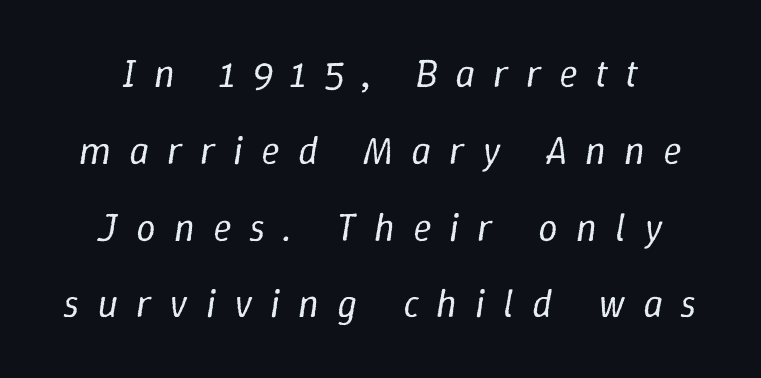
{"italic": "yes", "lean": "right", "slant_degrees": 9, "bold": "no", "weight": "regular", "width": "normal", "stroke_contrast": "low", "x_height": "medium", "monospaced": "no", "underline": "no", "align": "center", "line_spacing": "loose", "line_spacing_ratio": 1.97, "letter_spacing": "wide", "letter_spacing_em": 0.46, "glyph_px": 39}
